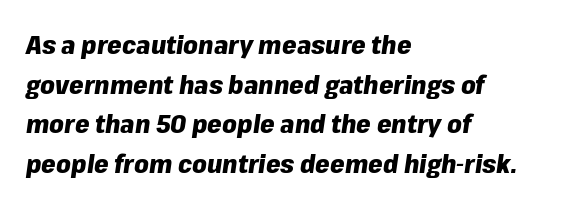
The horizontal fit of the characters is conventional and even. Unmarked baselines from the first word to the last. Is there much room between lines? A standard amount, neither cramped nor airy. The specimen reads as italic at a glance. Students, this is bold: see how much ink each stroke carries.
